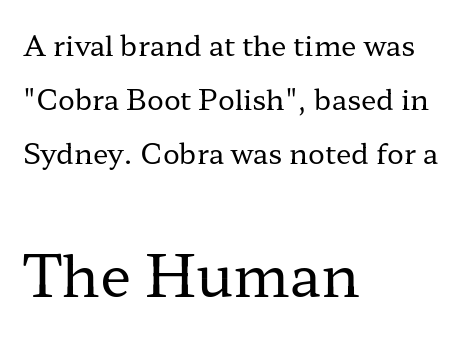
Q: Is the text bold? A: No.
Q: Is the text italic (slanted)? A: No, it is upright.
Q: Is the typeface a serif or a sans-serif typeface? A: Serif.
Q: Is the text underlined? A: No.
Q: How is the paragraph aligned? A: Left-aligned.
Q: Is the spacing between letters normal or unusually wide? A: Normal.
Q: Is the spacing between lines tight, normal or loose? A: Loose.
Q: Which block of text is set in a larger size, the first (top) or the second (bottom)? A: The second (bottom) one.
Q: Width (condensed, normal, or wide)? A: Wide.
Q: Stroke contrast? A: Low.
Q: x-height? A: Medium.
Q: Monospaced? A: No.
